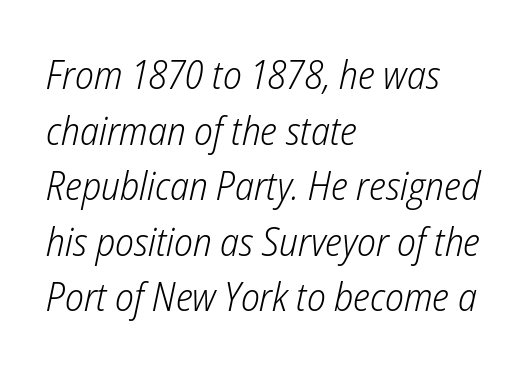
The image shows 40 px light, condensed type, italic (leaning right); set left-aligned, normal line spacing (1.39x), normal letter spacing, not underlined; low stroke contrast and a medium x-height.
